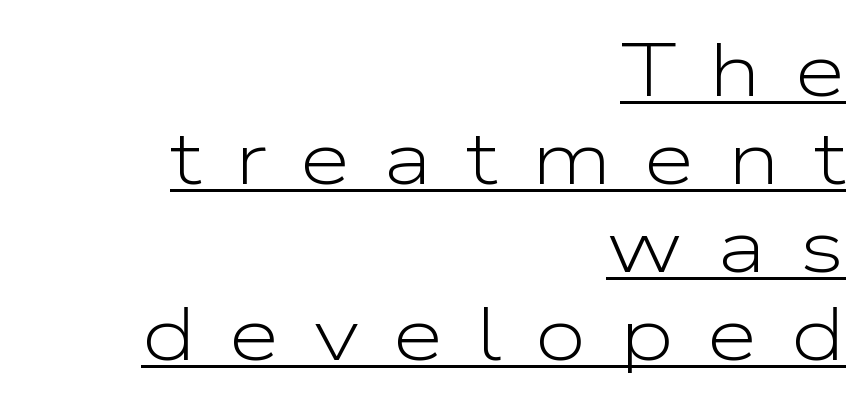
Q: Is the text bold? A: No.
Q: Is the text italic (slanted)? A: No, it is upright.
Q: Is the typeface a serif or a sans-serif typeface? A: Sans-serif.
Q: Is the text underlined? A: Yes.
Q: How is the paragraph aligned? A: Right-aligned.
Q: Is the spacing between letters normal or unusually wide? A: Unusually wide.
Q: Width (condensed, normal, or wide)? A: Wide.
Q: Stroke contrast? A: Low.
Q: x-height? A: Medium.
Q: Monospaced? A: No.
